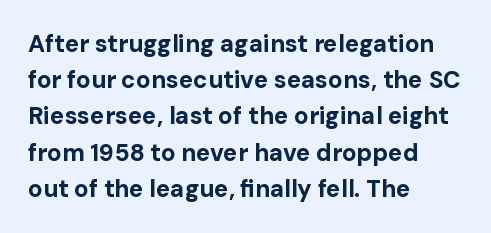
The vertical gap from one line to the next is medium. In terms of posture, this sample is upright. Look at the stroke-to-counter ratio: heavy, a bold. Clear beneath every line of the passage. Casual observation: everything's shoved over to the left. You could call the tracking neutral — neither tight nor loose.
